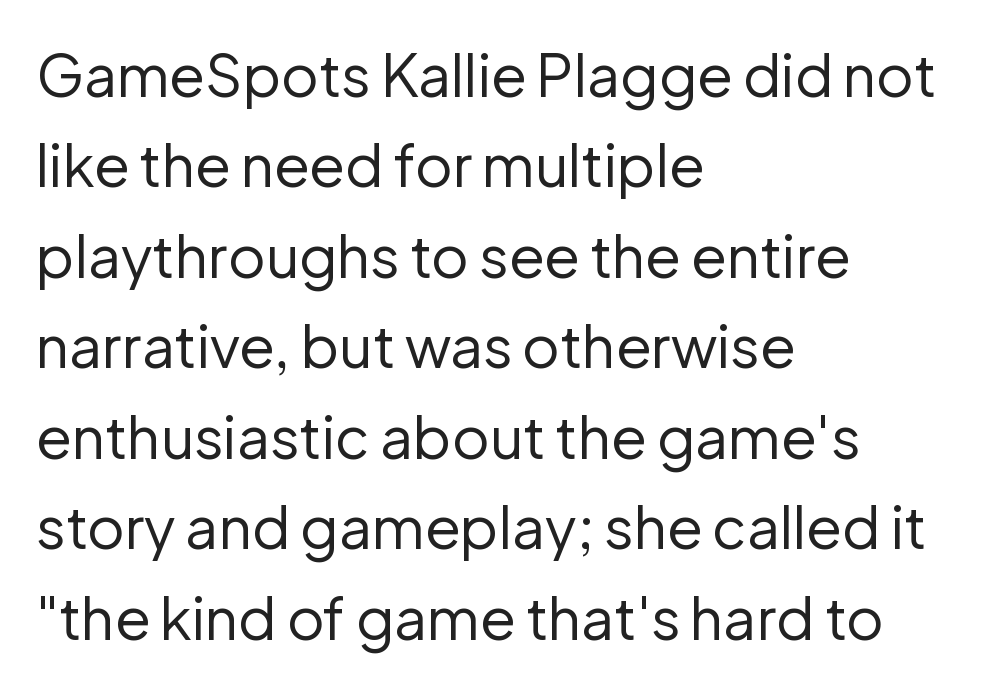
The image shows 58 px regular-weight sans-serif type, upright; set left-aligned, normal line spacing (1.56x), normal letter spacing, not underlined; low stroke contrast and a medium x-height.
